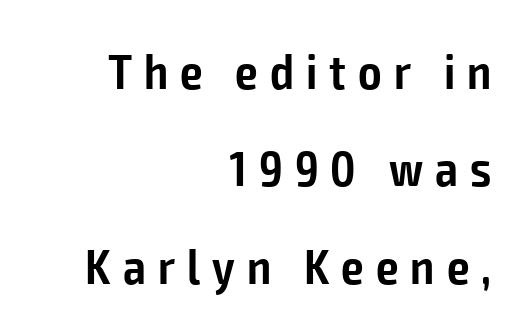
The image shows 50 px semibold, condensed sans-serif type, upright; set right-aligned, loose line spacing (1.95x), unusually wide letter spacing (+0.24 em), not underlined; low stroke contrast and a medium x-height.
